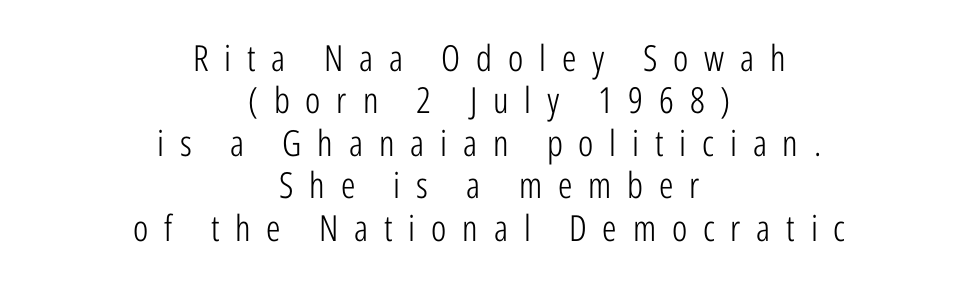
Q: Is the text bold? A: No.
Q: Is the text italic (slanted)? A: No, it is upright.
Q: Is the typeface a serif or a sans-serif typeface? A: Sans-serif.
Q: Is the text underlined? A: No.
Q: How is the paragraph aligned? A: Centered.
Q: Is the spacing between letters normal or unusually wide? A: Unusually wide.
Q: Width (condensed, normal, or wide)? A: Condensed.
Q: Stroke contrast? A: Low.
Q: x-height? A: Medium.
Q: Monospaced? A: No.
